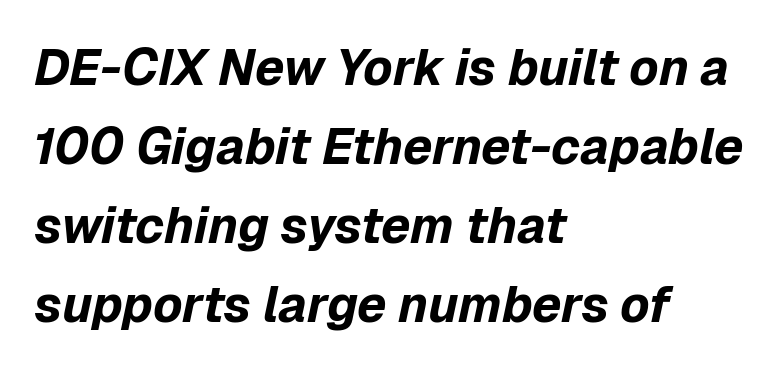
Q: Is the text bold? A: Yes.
Q: Is the text italic (slanted)? A: Yes, it leans right by about 12 degrees.
Q: Is the text underlined? A: No.
Q: How is the paragraph aligned? A: Left-aligned.
Q: Is the spacing between letters normal or unusually wide? A: Normal.
Q: Is the spacing between lines tight, normal or loose? A: Normal.
Q: Width (condensed, normal, or wide)? A: Normal.
Q: Stroke contrast? A: Low.
Q: x-height? A: Medium.
Q: Monospaced? A: No.
